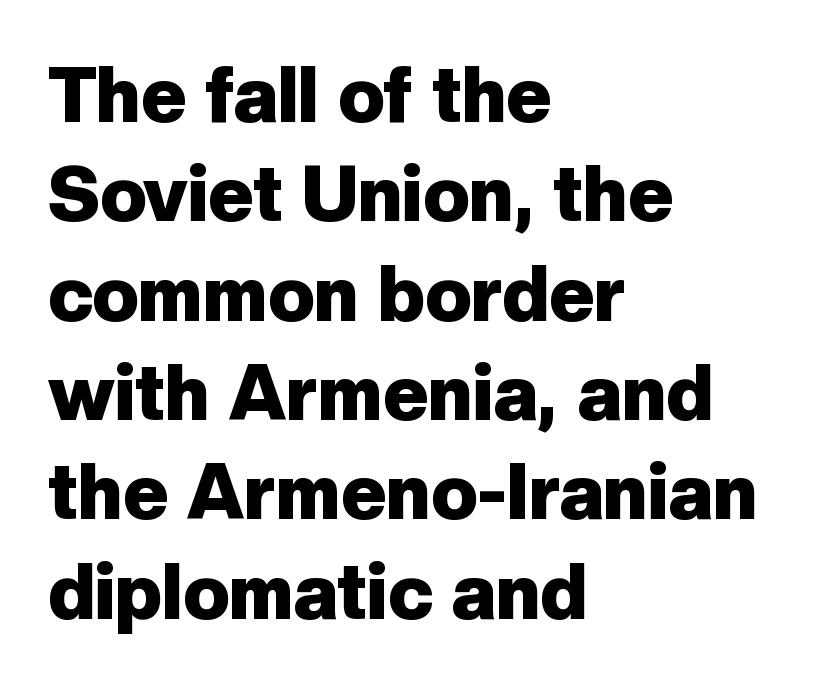
The baseline area is clear. Observe the ordinary spacing: letters are neighbours, not strangers. Vertically, the passage feels balanced, rows spaced as you'd expect. A typesetter would mark this as roman, not italic.
